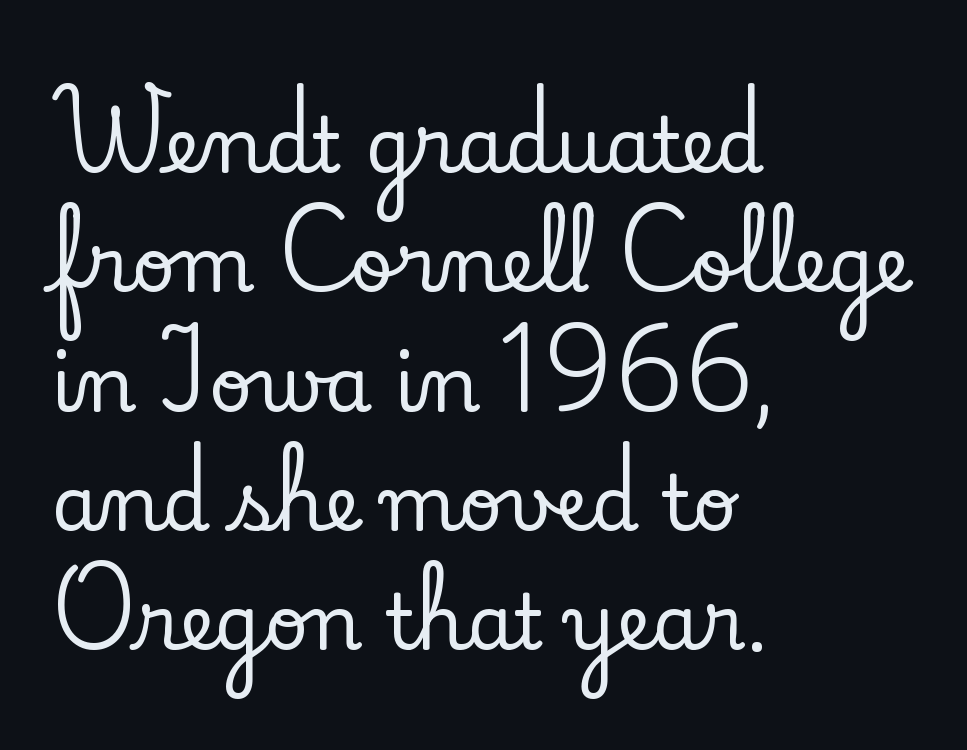
The image shows 76 px serif type, upright; set left-aligned, normal line spacing (1.57x), normal letter spacing, not underlined; low stroke contrast and a small x-height.
